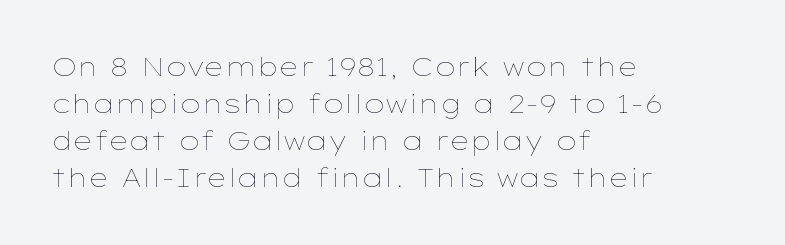
The image shows 25 px text type, upright; set left-aligned, normal line spacing (1.48x), normal letter spacing, not underlined.
